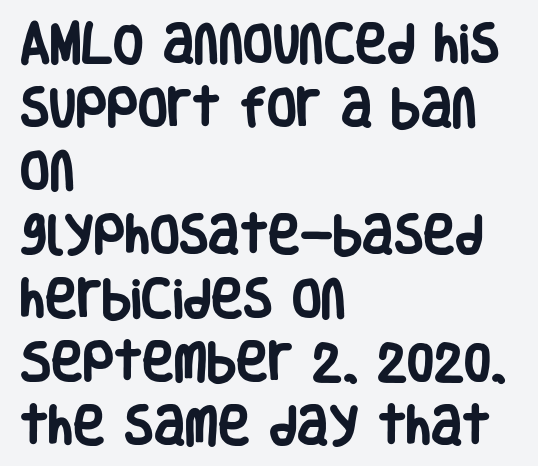
{"serif": "no", "italic": "no", "bold": "yes", "weight": "heavy", "width": "condensed", "stroke_contrast": "low", "x_height": "large", "monospaced": "no", "underline": "no", "align": "left", "line_spacing": "normal", "line_spacing_ratio": 1.48, "letter_spacing": "normal", "letter_spacing_em": 0.0, "glyph_px": 43}
